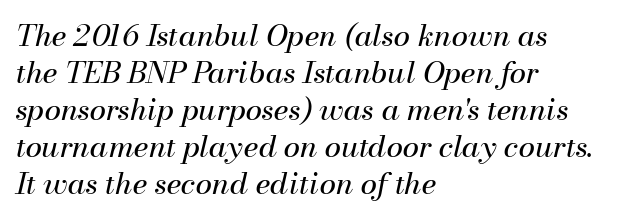
These lines are rendered in a variable-pitch font. Looking at the ascenders, they clearly lean. Short note: letters normally spaced. Where is the straight margin? On the left. Only glyphs here, with clear space below each row.
